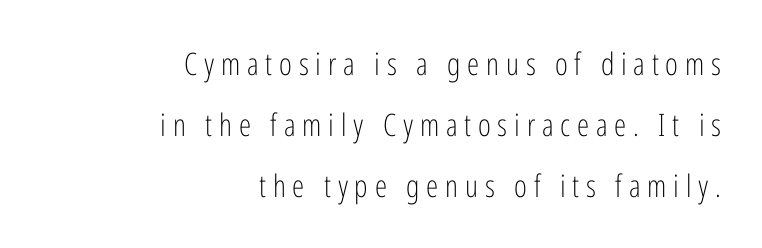
{"serif": "no", "italic": "no", "bold": "no", "weight": "light", "width": "condensed", "stroke_contrast": "low", "x_height": "medium", "monospaced": "no", "underline": "no", "align": "right", "line_spacing": "loose", "line_spacing_ratio": 1.96, "letter_spacing": "wide", "letter_spacing_em": 0.22, "glyph_px": 31}
